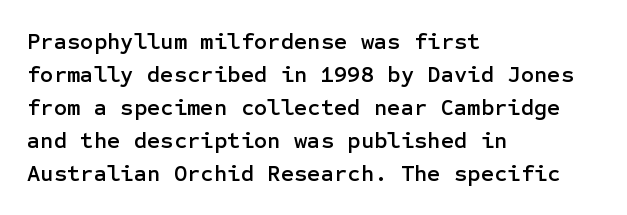
Q: Is the text italic (slanted)? A: No, it is upright.
Q: Is the text underlined? A: No.
Q: How is the paragraph aligned? A: Left-aligned.
Q: Is the spacing between letters normal or unusually wide? A: Normal.
Q: Is the spacing between lines tight, normal or loose? A: Normal.
